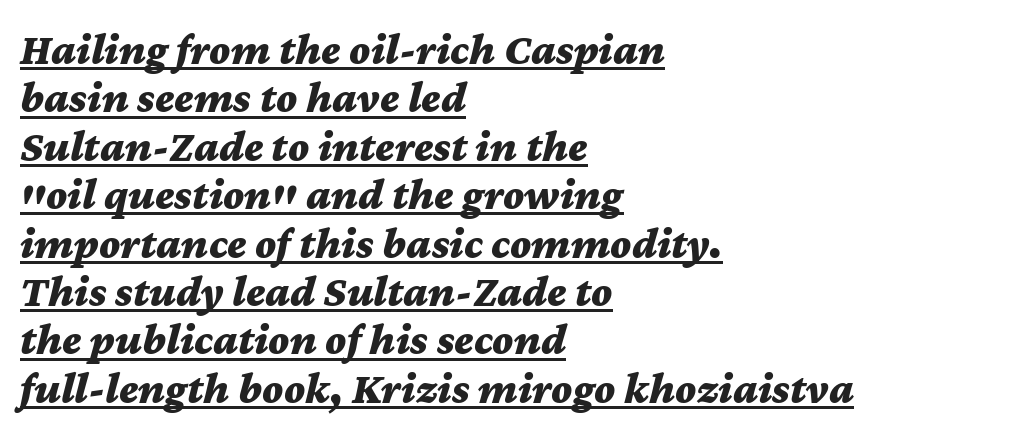
The horizontal fit of the characters is conventional and even. The glyphs are accompanied by a horizontal stroke just below them. Each letter keeps its own natural width here, so spacing adapts to shape. Does the lettering tilt? It does — this is italic.
